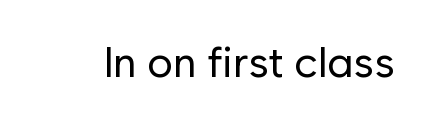
The image shows 43 px regular-weight sans-serif type, upright; set normal letter spacing, not underlined; low stroke contrast and a medium x-height.
